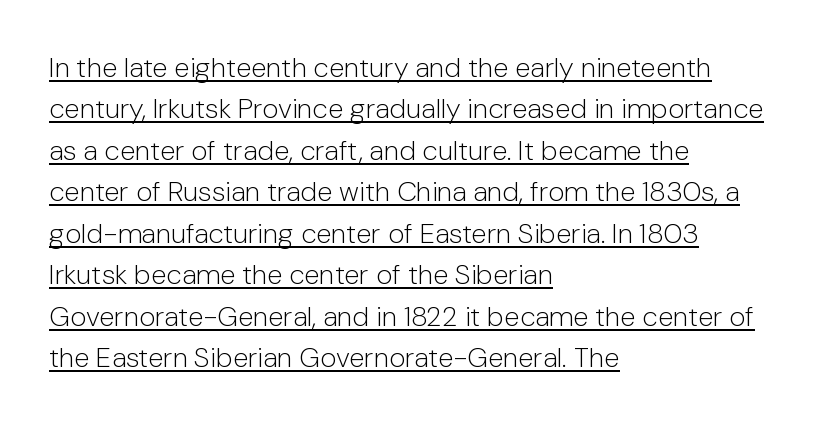
Is this a sans? Yes — the strokes have no serifs. Compared with typical paragraphs, the rows here are spaced about the same. Quick note: underline on. The letters sit at their default tracking, neither squeezed nor spread.
